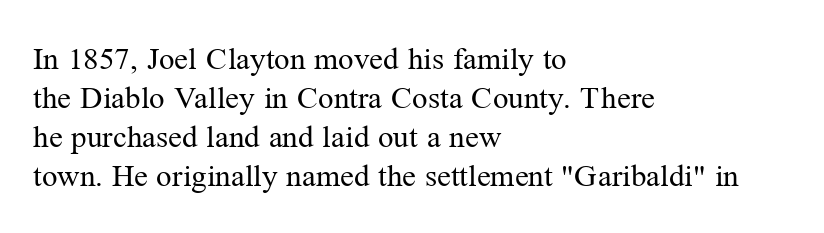
Q: Is the text bold? A: No.
Q: Is the text italic (slanted)? A: No, it is upright.
Q: Is the typeface a serif or a sans-serif typeface? A: Serif.
Q: Is the text underlined? A: No.
Q: How is the paragraph aligned? A: Left-aligned.
Q: Is the spacing between letters normal or unusually wide? A: Normal.
Q: Is the spacing between lines tight, normal or loose? A: Normal.
Q: Width (condensed, normal, or wide)? A: Normal.
Q: Stroke contrast? A: Medium.
Q: x-height? A: Medium.
Q: Monospaced? A: No.
